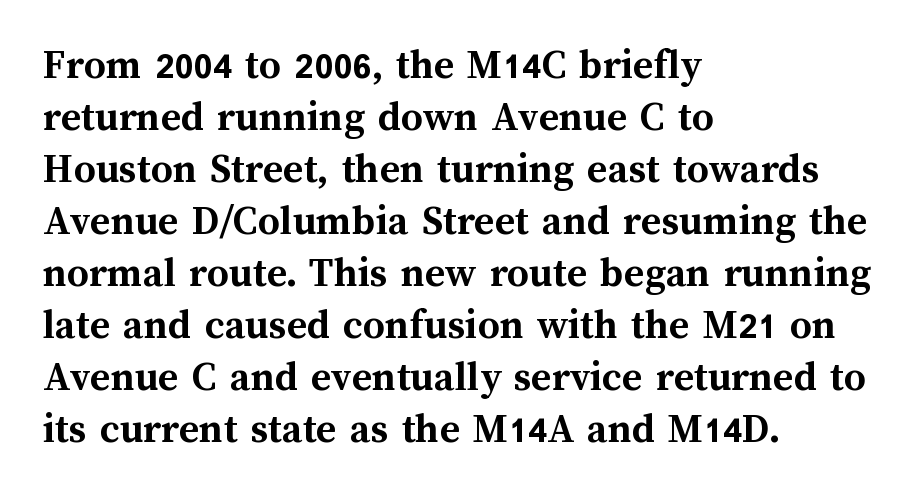
The image shows 43 px semibold type, upright; set left-aligned, line spacing 1.21x, normal letter spacing, not underlined; medium stroke contrast and a medium x-height.
